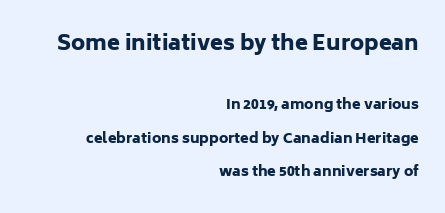
The image shows 21 px bold type, upright; set right-aligned, loose line spacing (2.4x), normal letter spacing, not underlined; the first (top) block is 1.5x larger.
